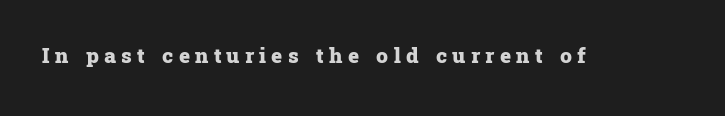
Q: Is the text bold? A: Yes.
Q: Is the text italic (slanted)? A: No, it is upright.
Q: Is the text underlined? A: No.
Q: Is the spacing between letters normal or unusually wide? A: Unusually wide.
